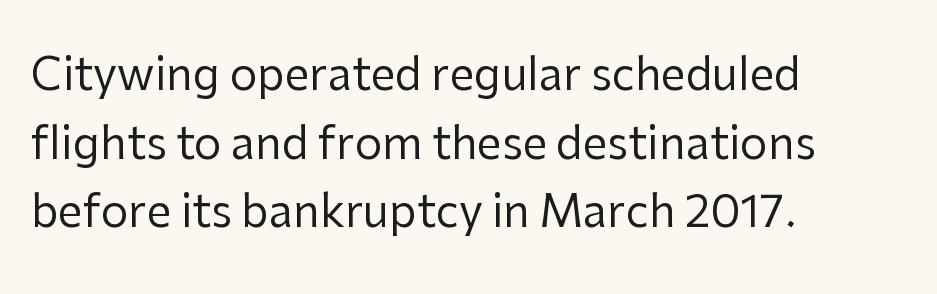
The image shows 44 px regular-weight sans-serif type, upright; set left-aligned, normal line spacing (1.56x), normal letter spacing, not underlined; low stroke contrast and a medium x-height.
